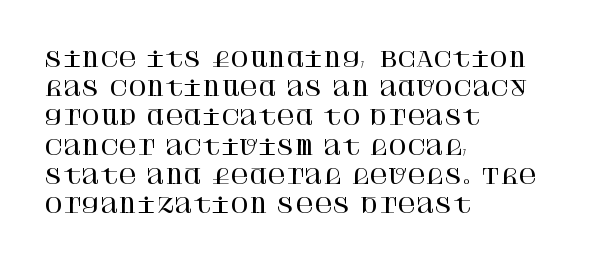
{"italic": "no", "underline": "no", "align": "left", "line_spacing": "normal", "line_spacing_ratio": 1.46, "letter_spacing": "normal", "letter_spacing_em": 0.0, "glyph_px": 20}
